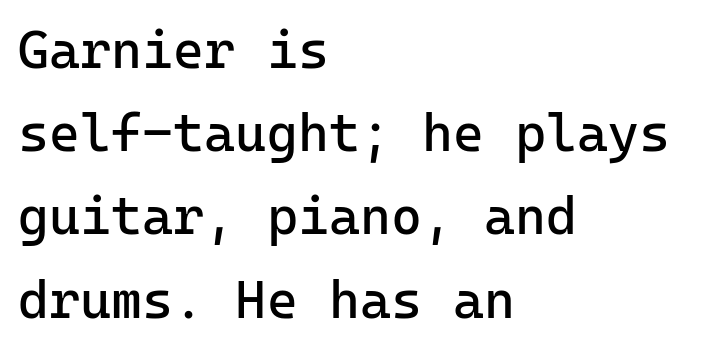
You could count columns in this text — the font is strictly monospaced. Underlining? Definitely not there. Vertical strokes here are truly vertical. Each line starts at the same left margin while the right side varies.
